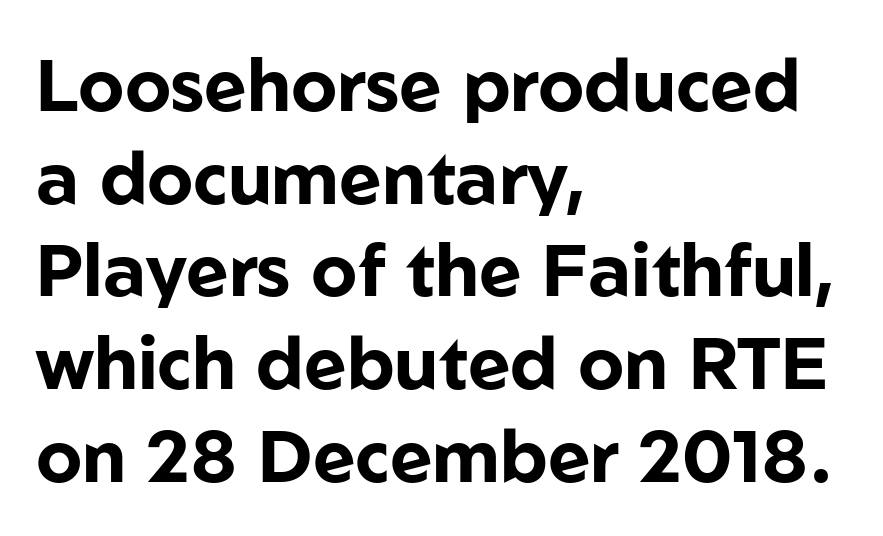
The image shows 73 px bold sans-serif type, upright; set left-aligned, normal line spacing (1.27x), normal letter spacing, not underlined; low stroke contrast and a medium x-height.
